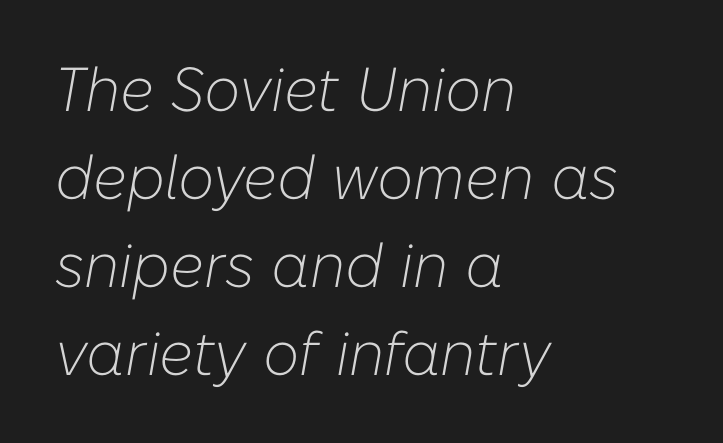
Nobody drew a line under any word here. Short note: letters normally spaced. A classic flush-left, rag-right setting is used for this passage. Stem width sits at or under what a default text font uses.
